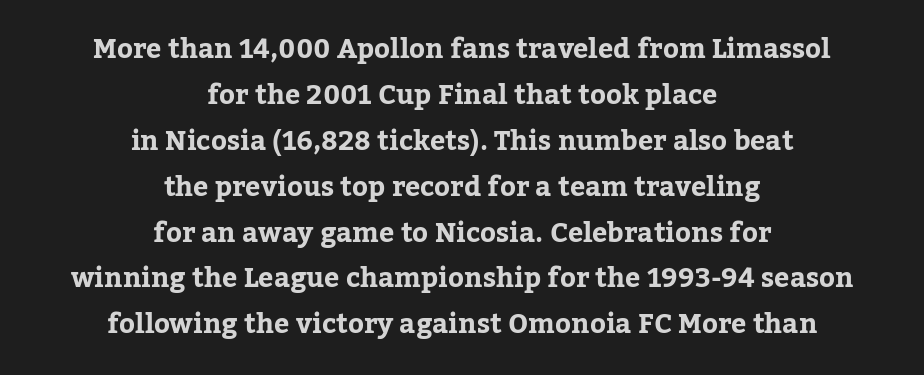
Q: Is the text bold? A: Yes.
Q: Is the text italic (slanted)? A: No, it is upright.
Q: Is the text underlined? A: No.
Q: How is the paragraph aligned? A: Centered.
Q: Is the spacing between letters normal or unusually wide? A: Normal.
Q: Is the spacing between lines tight, normal or loose? A: Normal.
